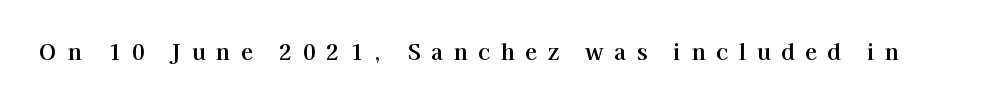
Q: Is the text italic (slanted)? A: No, it is upright.
Q: Is the text underlined? A: No.
Q: Is the spacing between letters normal or unusually wide? A: Unusually wide.
